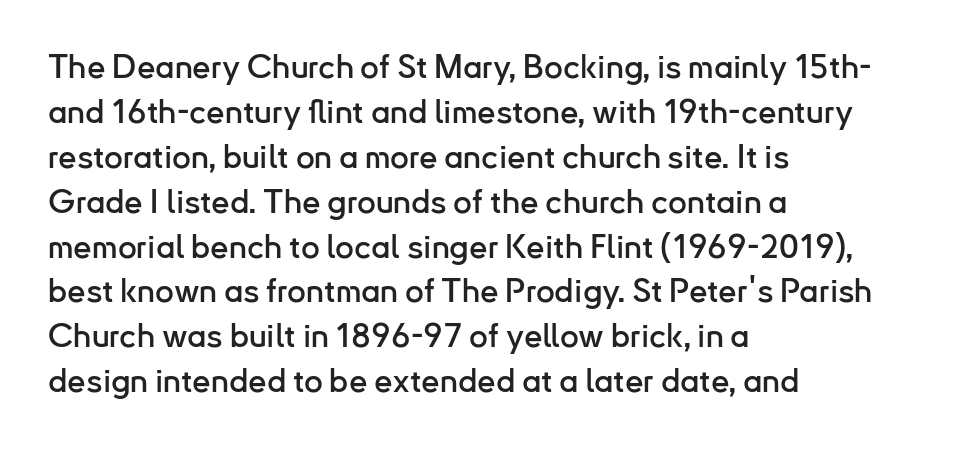
{"serif": "no", "italic": "no", "width": "normal", "stroke_contrast": "low", "x_height": "small", "monospaced": "no", "underline": "no", "align": "left", "line_spacing": "normal", "line_spacing_ratio": 1.36, "letter_spacing": "normal", "letter_spacing_em": 0.0, "glyph_px": 33}
